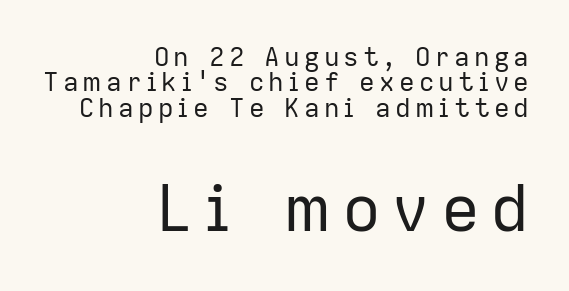
Varying glyph widths throughout — classic text-font behaviour. These lines are composed in type without serifs. The lower block of text is set noticeably larger than the block above it. Descenders are the only things crossing below the line. The rag falls on the left side of this text block.
